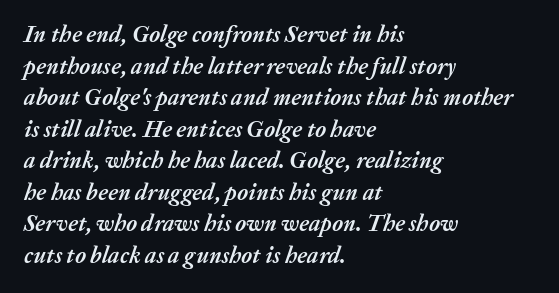
{"italic": "yes", "lean": "right", "slant_degrees": 20, "bold": "yes", "underline": "no", "align": "left", "line_spacing": "normal", "line_spacing_ratio": 1.37, "letter_spacing": "normal", "letter_spacing_em": 0.0, "glyph_px": 23}
